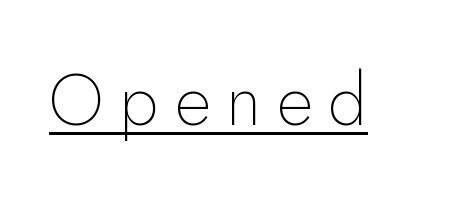
{"serif": "no", "italic": "no", "bold": "no", "weight": "thin", "width": "normal", "stroke_contrast": "low", "x_height": "small", "monospaced": "no", "underline": "yes", "letter_spacing": "wide", "letter_spacing_em": 0.22, "glyph_px": 71}
